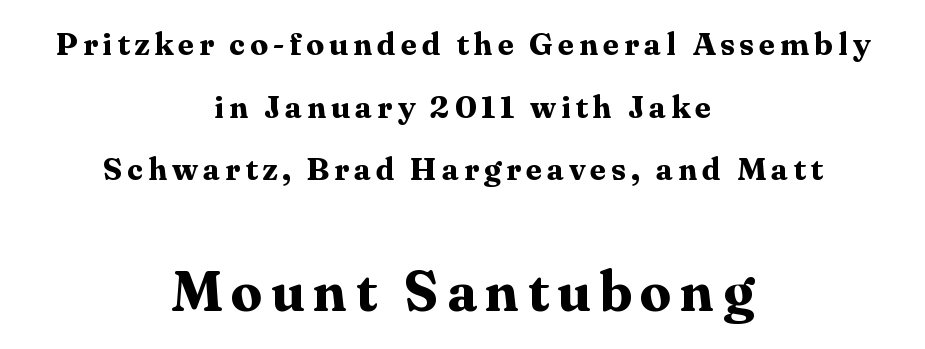
Q: Is the text bold? A: Yes.
Q: Is the text italic (slanted)? A: No, it is upright.
Q: Is the typeface a serif or a sans-serif typeface? A: Serif.
Q: Is the text underlined? A: No.
Q: How is the paragraph aligned? A: Centered.
Q: Is the spacing between lines tight, normal or loose? A: Loose.
Q: Which block of text is set in a larger size, the first (top) or the second (bottom)? A: The second (bottom) one.
Q: Width (condensed, normal, or wide)? A: Normal.
Q: Stroke contrast? A: Medium.
Q: x-height? A: Medium.
Q: Monospaced? A: No.
